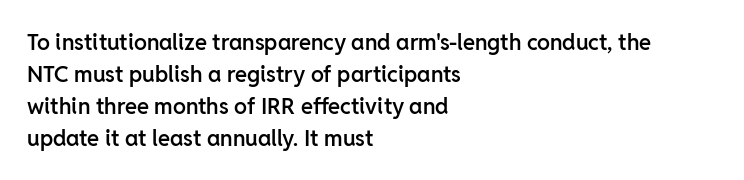
A typesetter would mark this as roman, not italic. If you drew a ruler down the left edge, every line would touch it. Look at the tracking — it's just the regular setting, nothing added. Regular leading.
